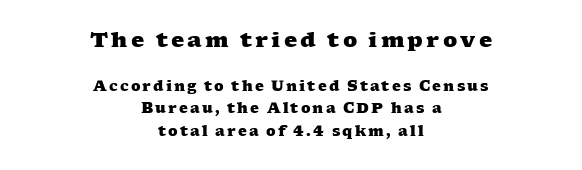
{"bold": "yes", "underline": "no", "align": "center", "line_spacing": "normal", "line_spacing_ratio": 1.59, "larger_block": "first", "size_ratio": 1.5, "glyph_px": 21}
